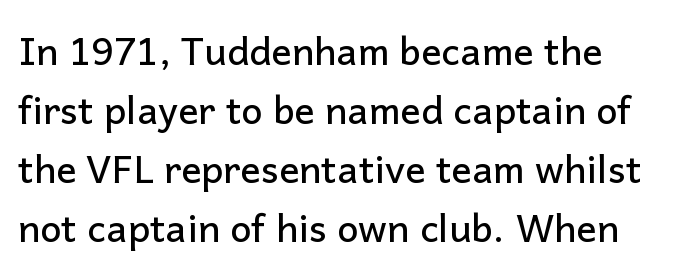
{"serif": "no", "italic": "no", "width": "normal", "stroke_contrast": "low", "x_height": "medium", "monospaced": "no", "underline": "no", "line_spacing": "normal", "line_spacing_ratio": 1.55, "letter_spacing": "normal", "letter_spacing_em": 0.0, "glyph_px": 38}
